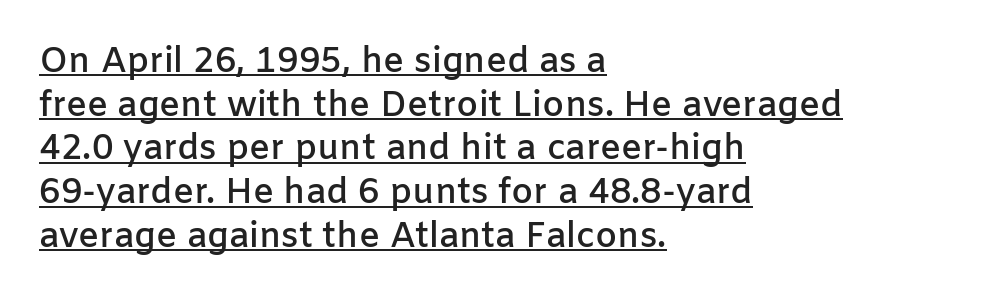
Unlike a traditional serif, this face leaves its strokes unadorned. The face used here is a semibold: visibly heavier than regular, lighter than bold. A continuous stroke trails under the words, as in a hyperlink. Every character sits straight up, as roman type does. Whoever set this chose a conventional vertical rhythm. Visually the block forms a straight wall on the left and a jagged coastline on the right.
